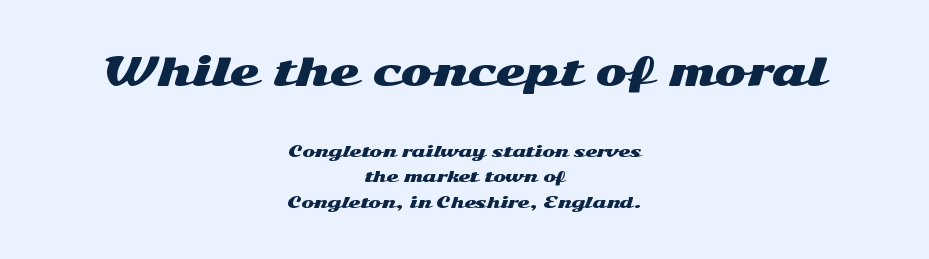
Baseline-to-baseline distance is the conventional proportion of letter height. Lines of text with bare space underneath. Centered paragraph, ragged on both sides. Here the glyphs are tracked normally, forming tight word shapes.
